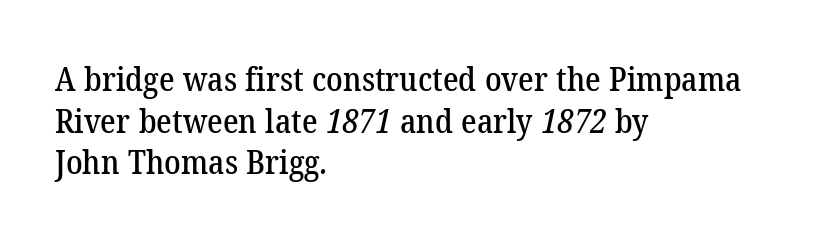
The image shows 33 px serif type; set left-aligned, normal line spacing (1.26x), normal letter spacing, not underlined; low stroke contrast and a medium x-height.
